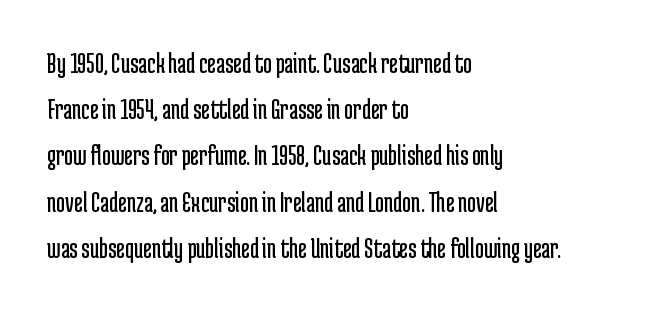
The image shows 30 px regular-weight, condensed sans-serif type, upright; set left-aligned, normal line spacing (1.54x), normal letter spacing, not underlined; low stroke contrast and a medium x-height.
